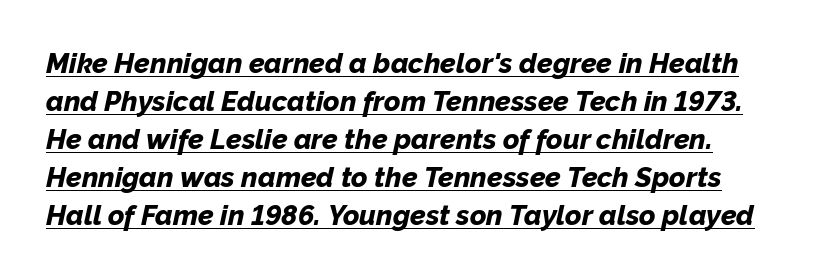
{"italic": "yes", "lean": "right", "slant_degrees": 12, "bold": "yes", "weight": "bold", "width": "normal", "stroke_contrast": "low", "x_height": "medium", "monospaced": "no", "underline": "yes", "line_spacing": "normal", "line_spacing_ratio": 1.36, "letter_spacing": "normal", "letter_spacing_em": 0.0, "glyph_px": 28}
